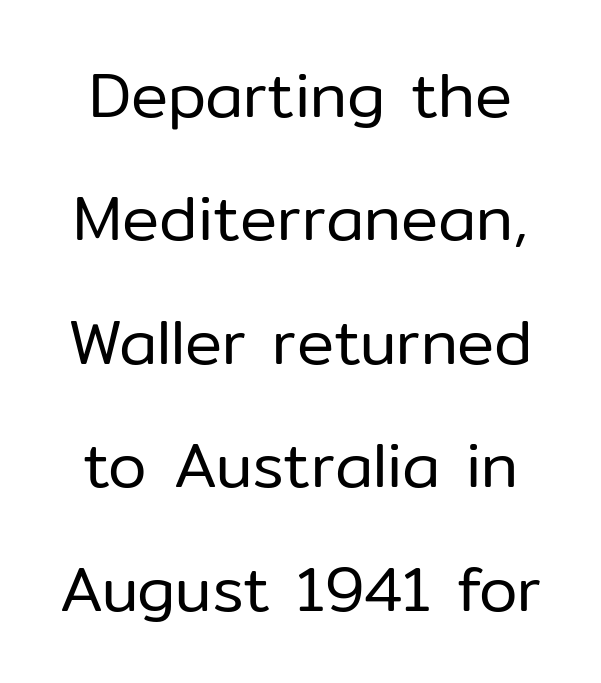
The image shows 62 px regular-weight sans-serif type, upright; set loose line spacing (1.99x), normal letter spacing, not underlined; low stroke contrast and a medium x-height.
